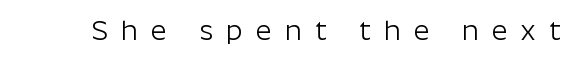
Nothing sits at the stroke ends, so this counts as sans-serif. The area under the type is left untouched. A typesetter would call this proportional, since set widths differ per character. A typesetter would mark this as roman, not italic. Heaviness? Minimal to ordinary, like unemphasized prose. Here the glyphs are tracked loosely, breaking word shapes into spaced letters.
